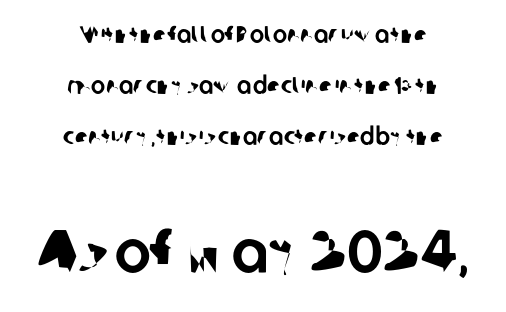
Type without underlining. The characters display no serif detailing; their extremities are plain. These lines keep a tight, regular rhythm from letter to letter. The designer gave the closing block more size than the opening block.
